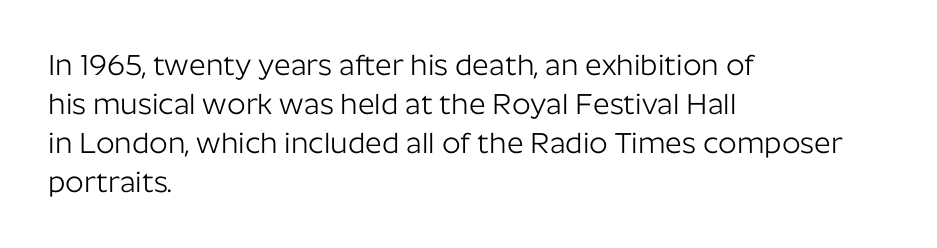
Normally led — the rows are evenly, conventionally spaced. Is the type heavy? It reads as light-to-regular instead. A roman cut, with each character standing at attention. Here the designer chose a conventional face with non-uniform glyph widths. Type style note: lacks serifs. Any mark beneath the type? The region is blank.
